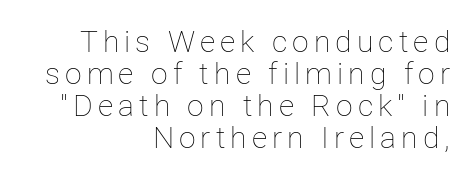
The image shows 30 px thin type, upright; set right-aligned, tight line spacing (1.07x), not underlined; low stroke contrast and a medium x-height.
